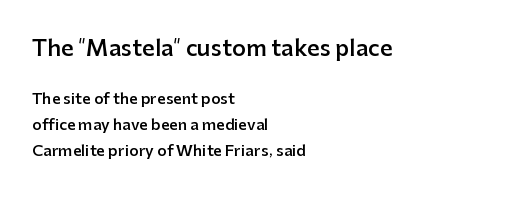
{"italic": "no", "bold": "semi", "underline": "no", "align": "left", "line_spacing_ratio": 1.74, "letter_spacing": "normal", "letter_spacing_em": 0.0, "larger_block": "first", "size_ratio": 1.47, "glyph_px": 22}
